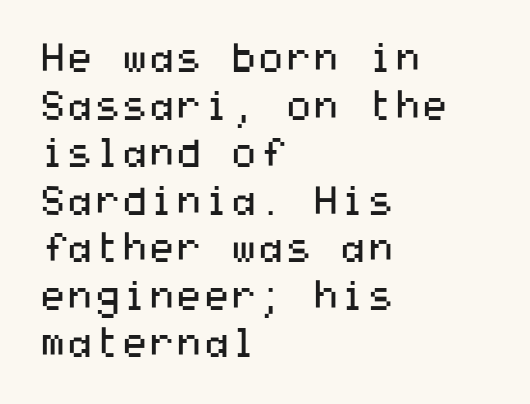
Q: Is the text bold? A: No.
Q: Is the text italic (slanted)? A: No, it is upright.
Q: Is the typeface a serif or a sans-serif typeface? A: Sans-serif.
Q: Is the text underlined? A: No.
Q: How is the paragraph aligned? A: Left-aligned.
Q: Is the spacing between letters normal or unusually wide? A: Normal.
Q: Width (condensed, normal, or wide)? A: Wide.
Q: Stroke contrast? A: Medium.
Q: x-height? A: Medium.
